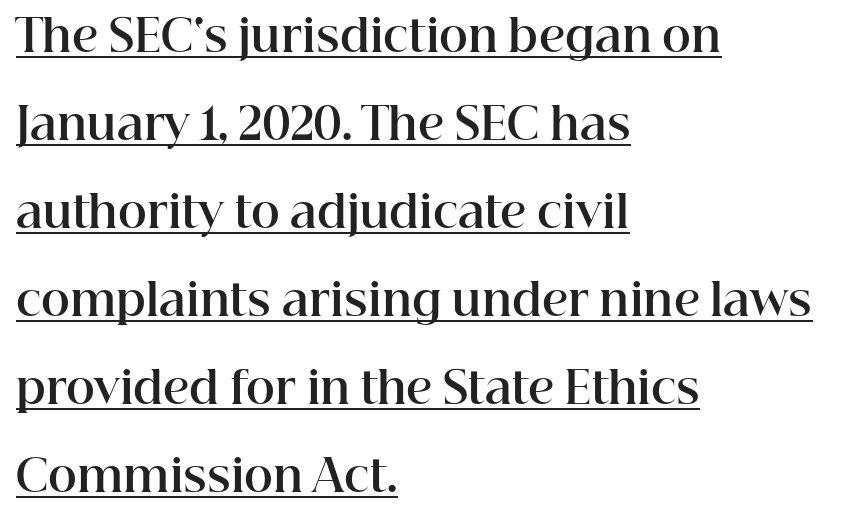
The image shows 44 px bold serif type, upright; set left-aligned, loose line spacing (2.0x), normal letter spacing, underlined; high stroke contrast and a medium x-height.
